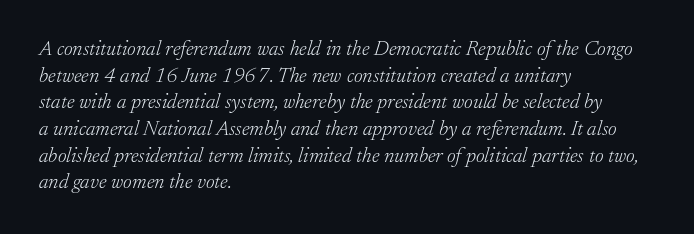
{"italic": "yes", "lean": "right", "slant_degrees": 17, "bold": "no", "underline": "no", "align": "left", "line_spacing": "normal", "line_spacing_ratio": 1.27, "letter_spacing": "normal", "letter_spacing_em": 0.0, "glyph_px": 21}
